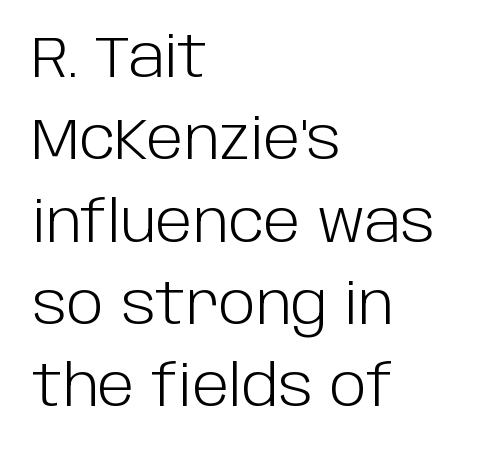
Nobody touched the tracking dial on this one. Typographically, this falls in the sans-serif category. Line starts are locked; line ends wander. Think standard paragraph weight, or any step lighter than that. Rendered with straight, roman letterforms. Horizontal bands of white between lines are of average thickness.
